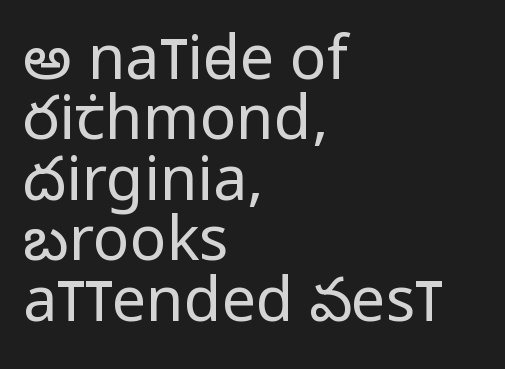
Note the varied advance widths — an 'i' is clearly narrower than an 'm'. There is no visible air inserted between adjacent glyphs. Classification — sans serif. Nope, not italic — everything's standing straight. Nothing heavy about these letters — not bold at all. The typesetter chose a ragged-right arrangement here.
